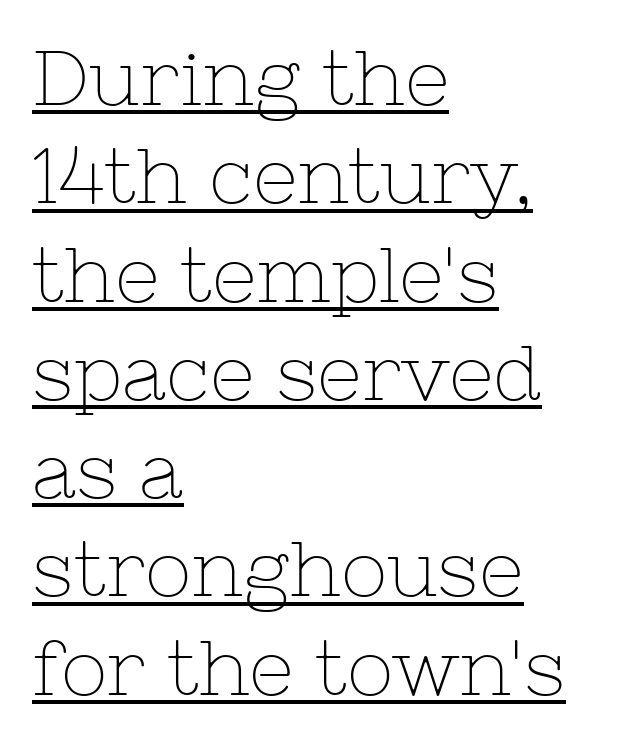
The image shows 78 px thin serif type, upright; set left-aligned, normal line spacing (1.26x), normal letter spacing, underlined; low stroke contrast and a medium x-height.
